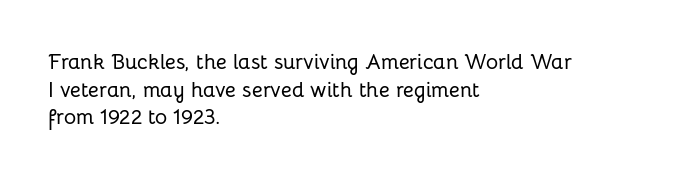
Q: Is the text italic (slanted)? A: No, it is upright.
Q: Is the text underlined? A: No.
Q: How is the paragraph aligned? A: Left-aligned.
Q: Is the spacing between letters normal or unusually wide? A: Normal.
Q: Is the spacing between lines tight, normal or loose? A: Normal.
